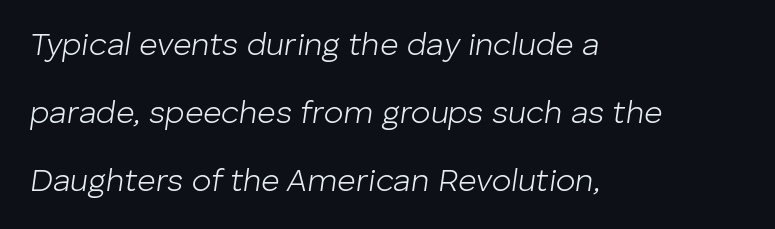
Q: Is the text bold? A: No.
Q: Is the text italic (slanted)? A: Yes, it leans right by about 8 degrees.
Q: Is the text underlined? A: No.
Q: How is the paragraph aligned? A: Left-aligned.
Q: Is the spacing between letters normal or unusually wide? A: Normal.
Q: Is the spacing between lines tight, normal or loose? A: Loose.
Q: Width (condensed, normal, or wide)? A: Normal.
Q: Stroke contrast? A: Low.
Q: x-height? A: Medium.
Q: Monospaced? A: No.
